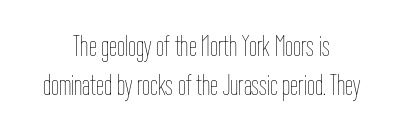
The image shows 29 px thin, condensed type, upright; set centered, normal line spacing (1.33x), normal letter spacing, not underlined; low stroke contrast and a medium x-height.
